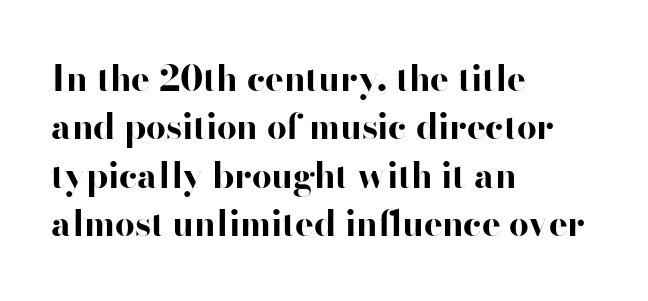
The image shows 35 px bold, wide sans-serif type, upright; set left-aligned, normal line spacing (1.38x), normal letter spacing, not underlined; high stroke contrast and a small x-height.
